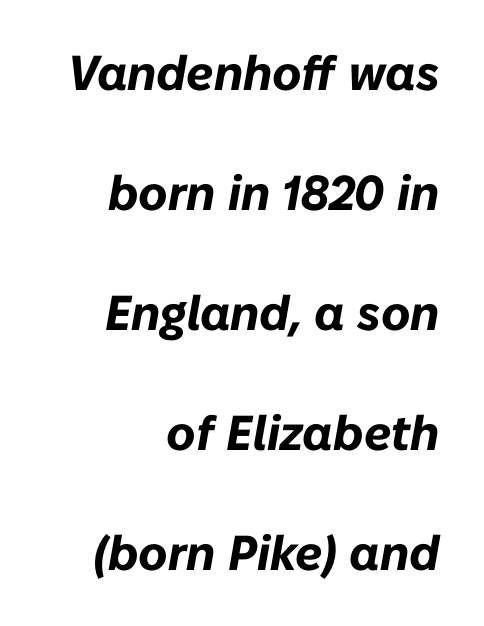
Q: Is the text bold? A: Yes.
Q: Is the text italic (slanted)? A: Yes, it leans right by about 10 degrees.
Q: Is the text underlined? A: No.
Q: How is the paragraph aligned? A: Right-aligned.
Q: Is the spacing between letters normal or unusually wide? A: Normal.
Q: Is the spacing between lines tight, normal or loose? A: Loose.
Q: Width (condensed, normal, or wide)? A: Normal.
Q: Stroke contrast? A: Low.
Q: x-height? A: Medium.
Q: Monospaced? A: No.
